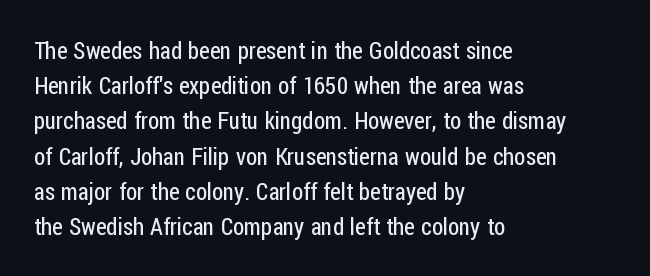
{"italic": "no", "bold": "no", "underline": "no", "align": "left", "line_spacing": "normal", "line_spacing_ratio": 1.53, "letter_spacing": "normal", "letter_spacing_em": 0.0, "glyph_px": 23}
